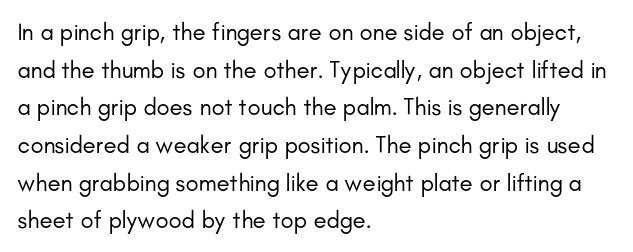
Q: Is the text bold? A: No.
Q: Is the text italic (slanted)? A: No, it is upright.
Q: Is the text underlined? A: No.
Q: How is the paragraph aligned? A: Left-aligned.
Q: Is the spacing between letters normal or unusually wide? A: Normal.
Q: Is the spacing between lines tight, normal or loose? A: Normal.
